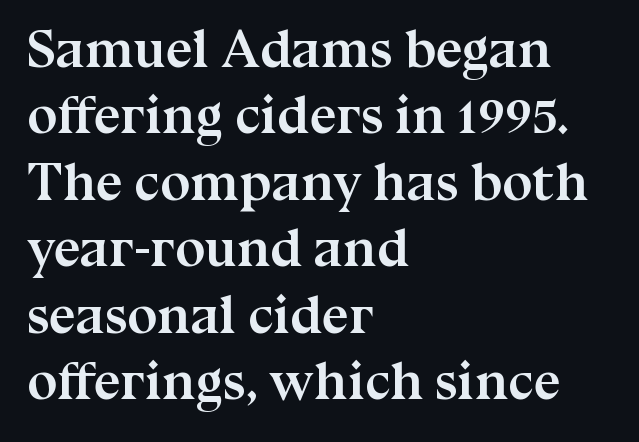
{"serif": "yes", "italic": "no", "bold": "yes", "weight": "semibold", "width": "normal", "stroke_contrast": "medium", "x_height": "medium", "monospaced": "no", "underline": "no", "align": "left", "line_spacing_ratio": 1.23, "letter_spacing": "normal", "letter_spacing_em": 0.0, "glyph_px": 54}
